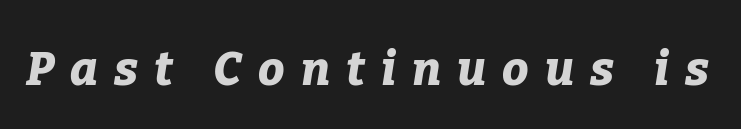
The image shows 47 px bold type, italic (leaning right); set unusually wide letter spacing (+0.34 em), not underlined; low stroke contrast and a medium x-height.
